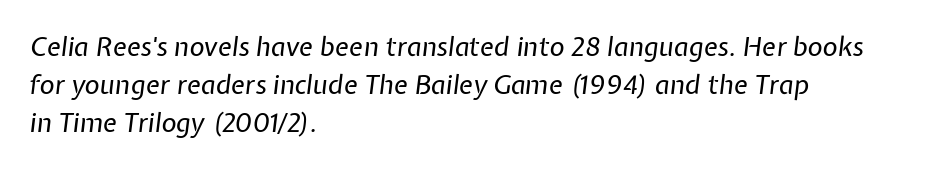
Q: Is the text bold? A: No.
Q: Is the text italic (slanted)? A: Yes, it leans right by about 7 degrees.
Q: Is the text underlined? A: No.
Q: How is the paragraph aligned? A: Left-aligned.
Q: Is the spacing between letters normal or unusually wide? A: Normal.
Q: Is the spacing between lines tight, normal or loose? A: Normal.
